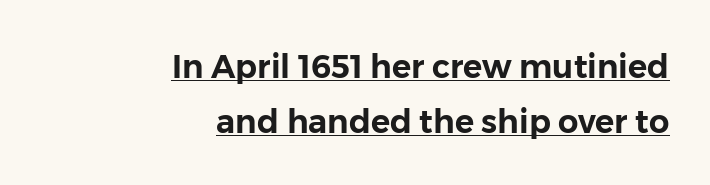
The image shows 32 px sans-serif type, upright; set right-aligned, line spacing 1.73x, normal letter spacing, underlined; low stroke contrast and a medium x-height.
